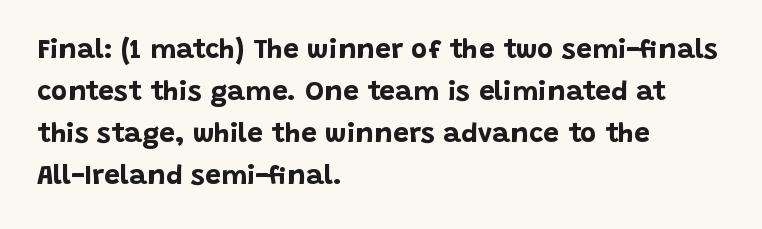
Q: Is the text bold? A: Yes.
Q: Is the text italic (slanted)? A: No, it is upright.
Q: Is the typeface a serif or a sans-serif typeface? A: Sans-serif.
Q: Is the text underlined? A: No.
Q: How is the paragraph aligned? A: Left-aligned.
Q: Is the spacing between letters normal or unusually wide? A: Normal.
Q: Is the spacing between lines tight, normal or loose? A: Normal.
Q: Width (condensed, normal, or wide)? A: Normal.
Q: Stroke contrast? A: Low.
Q: x-height? A: Large.
Q: Monospaced? A: No.
